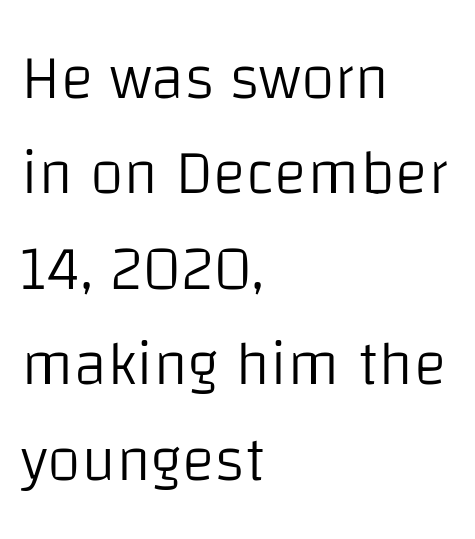
Q: Is the text bold? A: No.
Q: Is the text italic (slanted)? A: No, it is upright.
Q: Is the typeface a serif or a sans-serif typeface? A: Sans-serif.
Q: Is the text underlined? A: No.
Q: How is the paragraph aligned? A: Left-aligned.
Q: Is the spacing between letters normal or unusually wide? A: Normal.
Q: Is the spacing between lines tight, normal or loose? A: Normal.
Q: Width (condensed, normal, or wide)? A: Normal.
Q: Stroke contrast? A: Low.
Q: x-height? A: Large.
Q: Monospaced? A: No.
